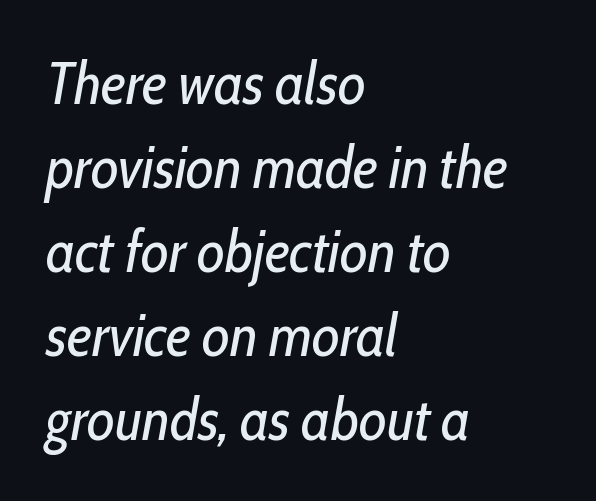
{"italic": "yes", "lean": "right", "slant_degrees": 10, "bold": "no", "weight": "regular", "width": "condensed", "stroke_contrast": "low", "x_height": "medium", "monospaced": "no", "underline": "no", "align": "left", "line_spacing": "normal", "line_spacing_ratio": 1.4, "letter_spacing": "normal", "letter_spacing_em": 0.0, "glyph_px": 60}
